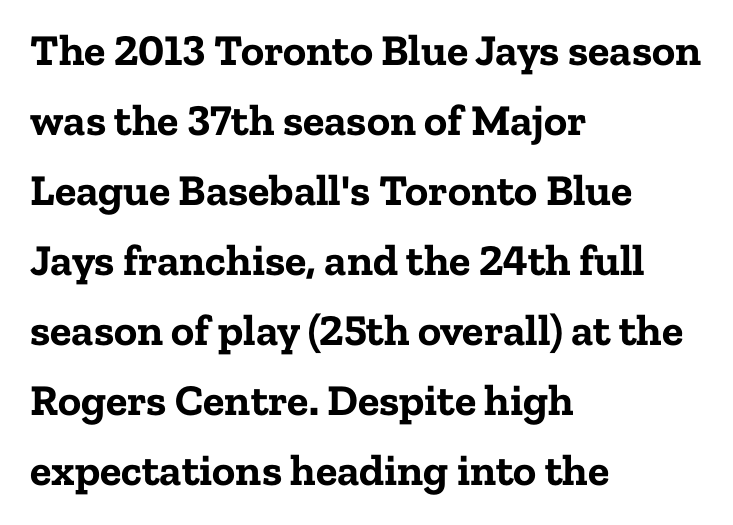
Q: Is the text bold? A: Yes.
Q: Is the text italic (slanted)? A: No, it is upright.
Q: Is the typeface a serif or a sans-serif typeface? A: Serif.
Q: Is the text underlined? A: No.
Q: How is the paragraph aligned? A: Left-aligned.
Q: Is the spacing between letters normal or unusually wide? A: Normal.
Q: Is the spacing between lines tight, normal or loose? A: Normal.
Q: Width (condensed, normal, or wide)? A: Normal.
Q: Stroke contrast? A: Low.
Q: x-height? A: Medium.
Q: Monospaced? A: No.
